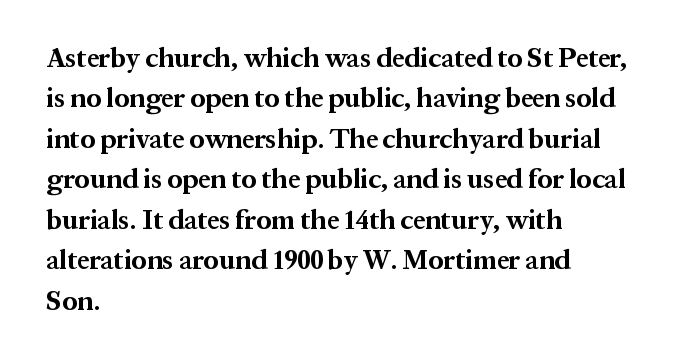
Look at the tracking — it's just the regular setting, nothing added. A classic flush-left, rag-right setting is used for this passage. Lines of text with bare space underneath. The font's upright variant was chosen for this text.
